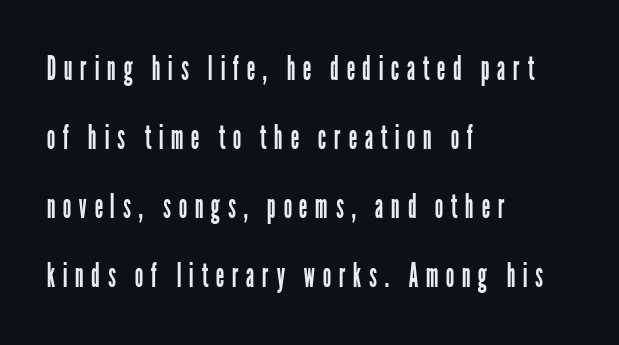
The image shows 34 px regular-weight, condensed sans-serif type, upright; set left-aligned, loose line spacing (2.03x), unusually wide letter spacing (+0.22 em), not underlined; low stroke contrast and a medium x-height.
